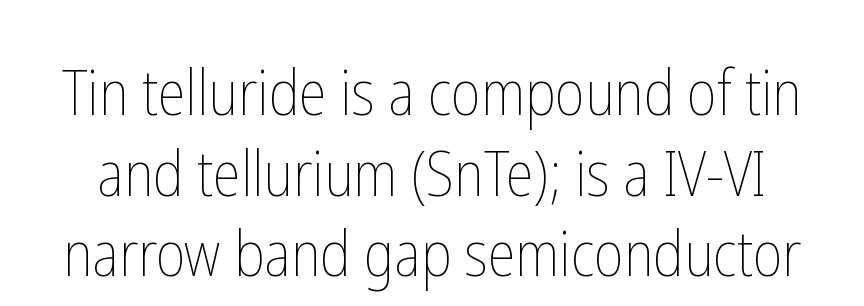
Q: Is the text bold? A: No.
Q: Is the text italic (slanted)? A: No, it is upright.
Q: Is the text underlined? A: No.
Q: Is the spacing between letters normal or unusually wide? A: Normal.
Q: Is the spacing between lines tight, normal or loose? A: Normal.
Q: Width (condensed, normal, or wide)? A: Condensed.
Q: Stroke contrast? A: Low.
Q: x-height? A: Medium.
Q: Monospaced? A: No.
